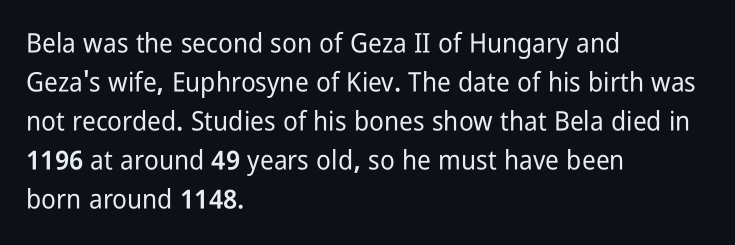
{"italic": "no", "underline": "no", "align": "left", "line_spacing": "normal", "line_spacing_ratio": 1.44, "letter_spacing": "normal", "letter_spacing_em": 0.0, "glyph_px": 27}
